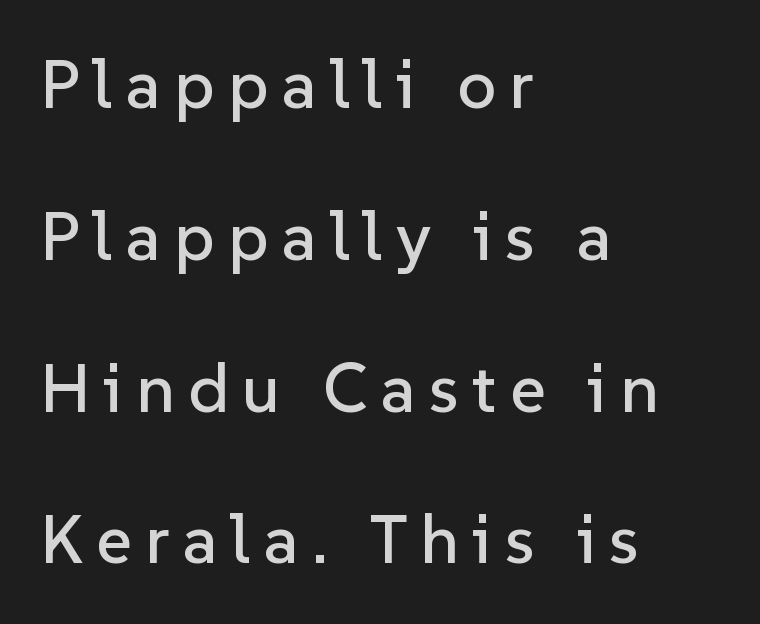
The image shows 69 px sans-serif type, upright; set left-aligned, loose line spacing (2.2x), not underlined; low stroke contrast and a medium x-height.
